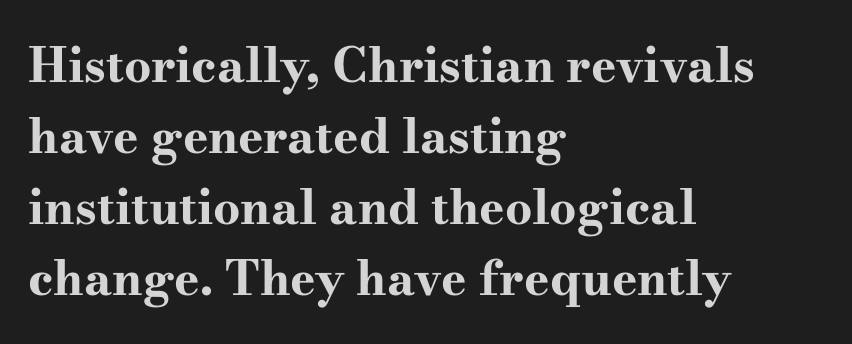
Look at the bottom of the vertical strokes: they flare into serifs here. The typesetting leans heavy: a genuine bold. The specimen reads as upright at a glance. Looks like regular typesetting: each glyph gets only the width it needs.
